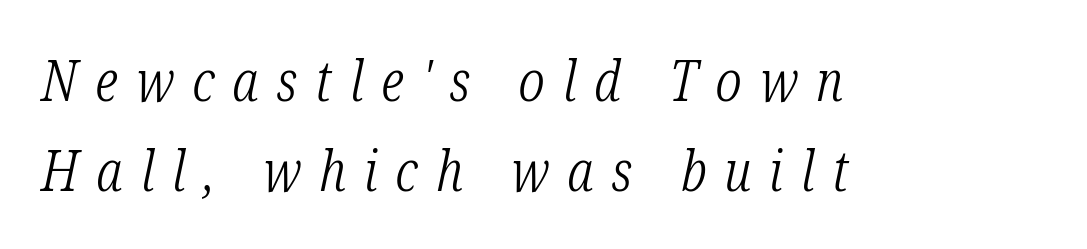
Q: Is the text bold? A: No.
Q: Is the text italic (slanted)? A: Yes, it leans right by about 12 degrees.
Q: Is the typeface a serif or a sans-serif typeface? A: Serif.
Q: Is the text underlined? A: No.
Q: How is the paragraph aligned? A: Left-aligned.
Q: Is the spacing between letters normal or unusually wide? A: Unusually wide.
Q: Is the spacing between lines tight, normal or loose? A: Normal.
Q: Width (condensed, normal, or wide)? A: Condensed.
Q: Stroke contrast? A: Low.
Q: x-height? A: Medium.
Q: Monospaced? A: No.
